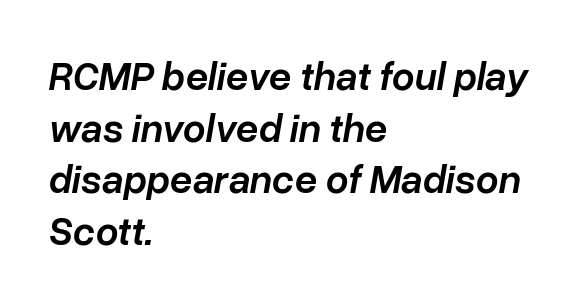
The image shows 40 px semibold type, italic (leaning right); set left-aligned, normal line spacing (1.29x), normal letter spacing, not underlined; low stroke contrast and a medium x-height.
